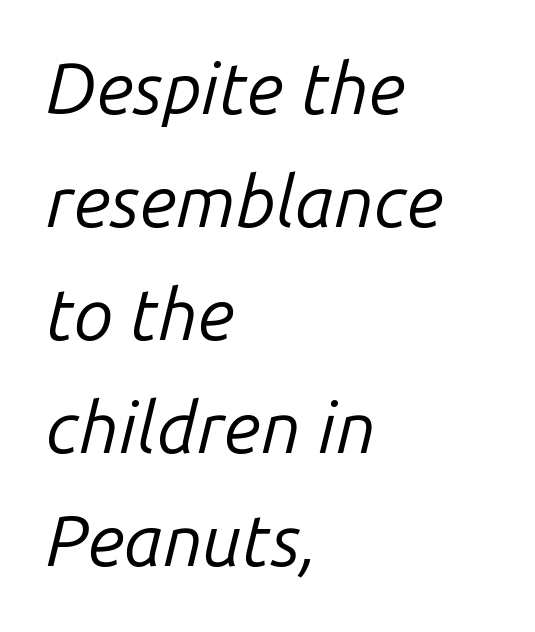
{"italic": "yes", "lean": "right", "slant_degrees": 14, "bold": "no", "weight": "regular", "width": "normal", "stroke_contrast": "low", "x_height": "medium", "monospaced": "no", "underline": "no", "align": "left", "line_spacing": "normal", "line_spacing_ratio": 1.57, "letter_spacing": "normal", "letter_spacing_em": 0.0, "glyph_px": 72}
